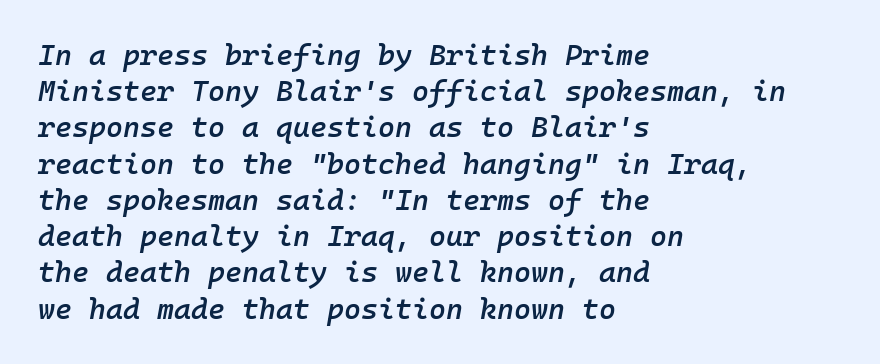
Stroke thickness is moderately raised; the sample reads as semibold. Nothing unusual about the tracking: characters are spaced as the font intends. Descender tails drop into unmarked territory. Line spacing here is normal.
